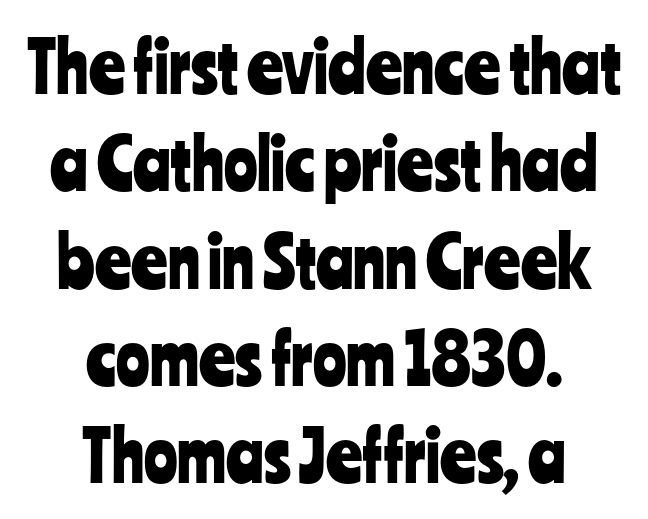
Q: Is the text italic (slanted)? A: No, it is upright.
Q: Is the typeface a serif or a sans-serif typeface? A: Sans-serif.
Q: Is the text underlined? A: No.
Q: How is the paragraph aligned? A: Centered.
Q: Is the spacing between letters normal or unusually wide? A: Normal.
Q: Is the spacing between lines tight, normal or loose? A: Normal.
Q: Width (condensed, normal, or wide)? A: Condensed.
Q: Stroke contrast? A: Low.
Q: x-height? A: Medium.
Q: Monospaced? A: No.
